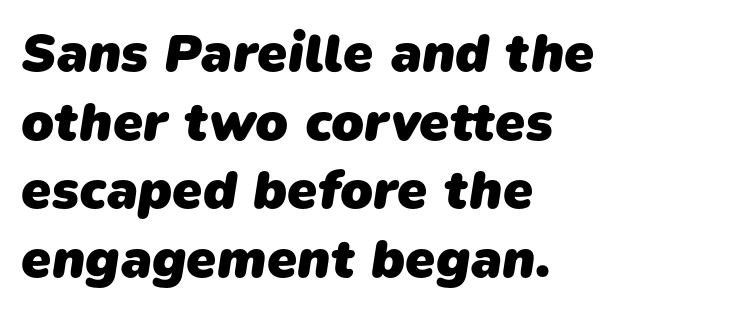
Left-aligned paragraph, ragged on the right. The letters advance in unequal steps, a hallmark of proportional type. Has an underline been added? It has not. The face used here has the dense, thick strokes of a bold. How are the letters spaced? Ordinarily, with no added tracking.
